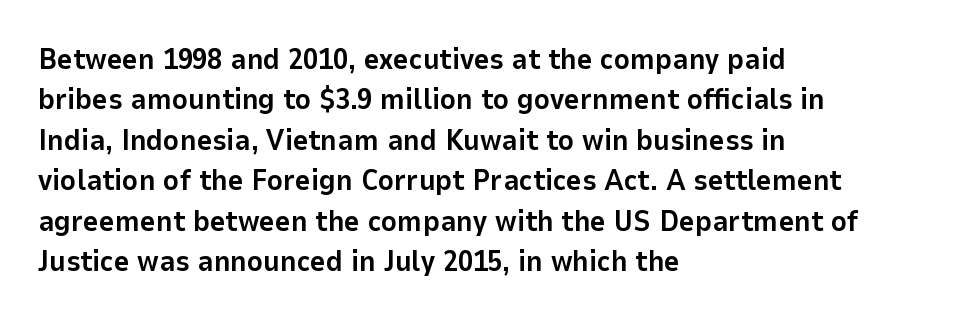
Compared with an ordinary text face, these strokes are far heavier — a full bold. The rendering uses a moderate line-height, typical for paragraphs. Does the type have serifs? No, each stem ends abruptly. Quick note: underline off. No extra tracking has been applied to these lines.
